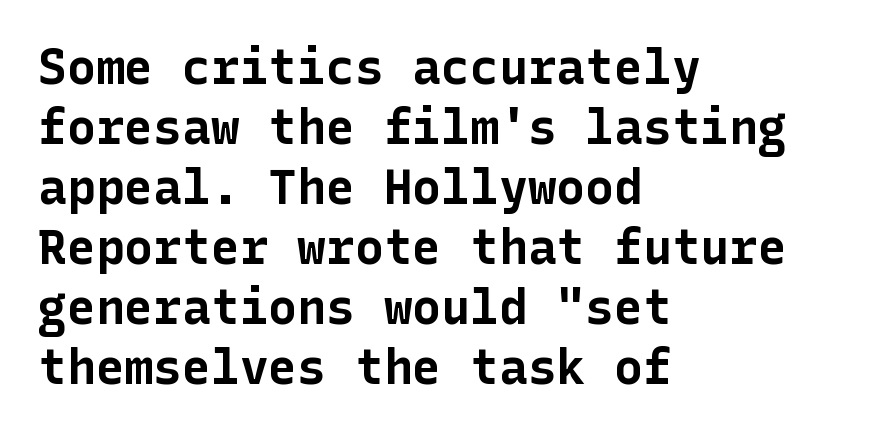
The image shows 48 px bold sans-serif type, upright; set left-aligned, normal line spacing (1.25x), normal letter spacing, not underlined; low stroke contrast and a medium x-height.
